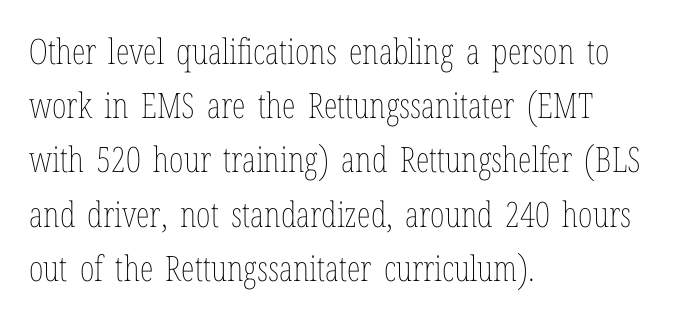
The image shows 35 px thin, condensed type, upright; set left-aligned, normal line spacing (1.55x), normal letter spacing, not underlined; low stroke contrast and a medium x-height.
